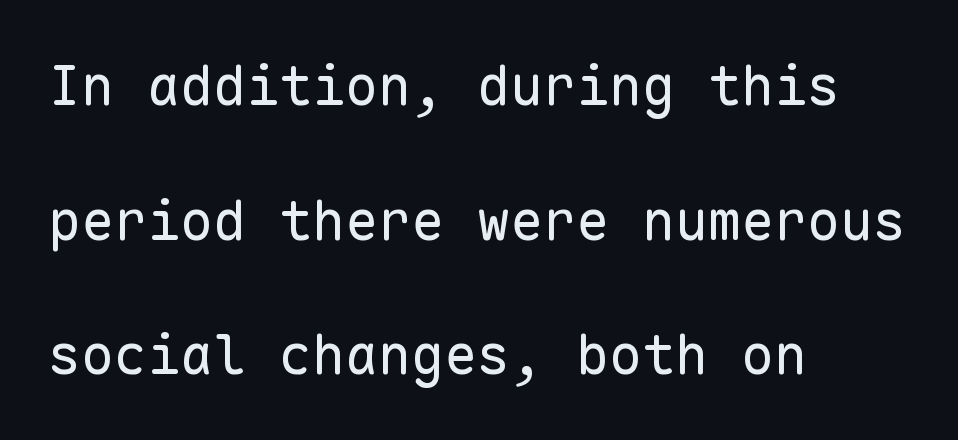
{"serif": "no", "italic": "no", "bold": "no", "weight": "regular", "width": "normal", "stroke_contrast": "low", "x_height": "medium", "monospaced": "yes", "underline": "no", "align": "left", "line_spacing": "loose", "line_spacing_ratio": 2.45, "letter_spacing": "normal", "letter_spacing_em": 0.0, "glyph_px": 55}
